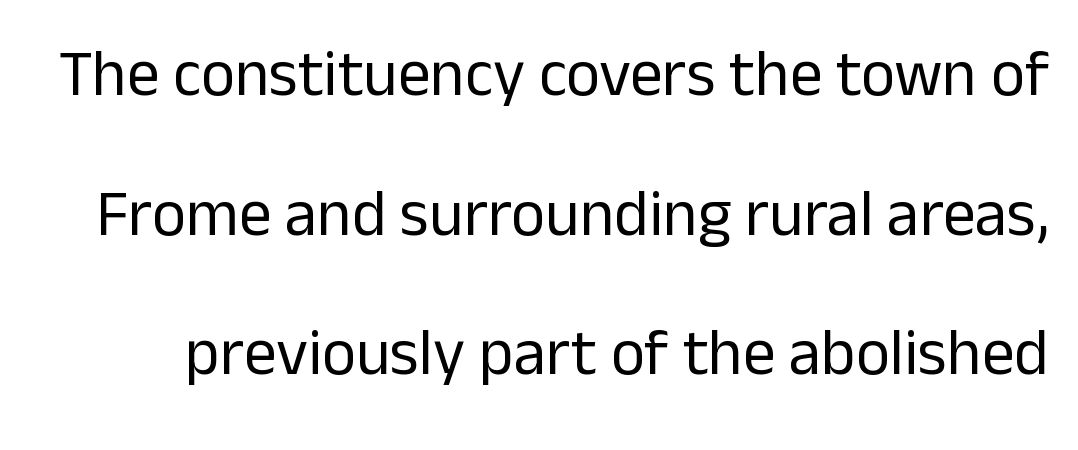
{"serif": "no", "italic": "no", "bold": "no", "weight": "regular", "width": "normal", "stroke_contrast": "low", "x_height": "medium", "monospaced": "no", "underline": "no", "line_spacing": "loose", "line_spacing_ratio": 2.15, "letter_spacing": "normal", "letter_spacing_em": 0.0, "glyph_px": 65}
